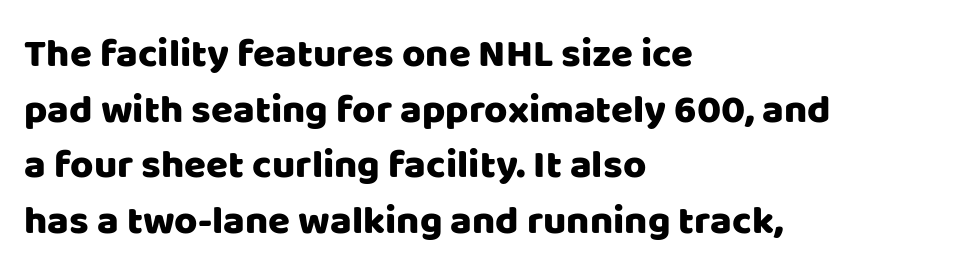
{"serif": "no", "italic": "no", "width": "normal", "stroke_contrast": "low", "x_height": "large", "monospaced": "no", "underline": "no", "align": "left", "line_spacing": "normal", "line_spacing_ratio": 1.39, "letter_spacing": "normal", "letter_spacing_em": 0.0, "glyph_px": 40}
